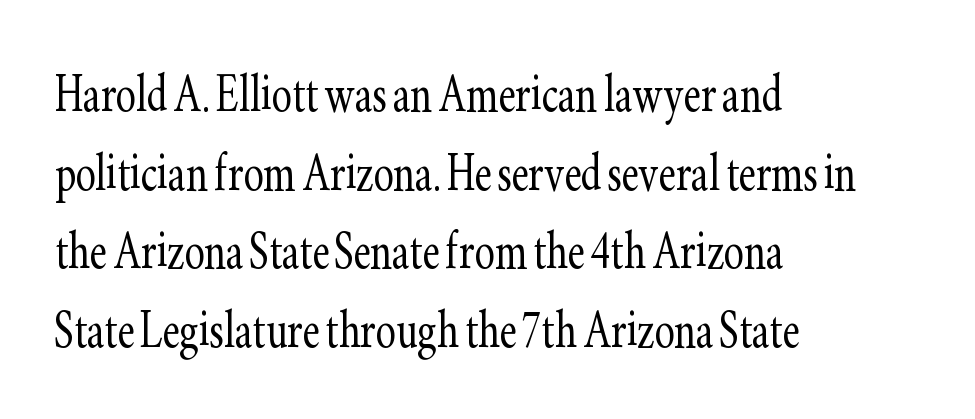
Q: Is the text bold? A: No.
Q: Is the text italic (slanted)? A: No, it is upright.
Q: Is the typeface a serif or a sans-serif typeface? A: Serif.
Q: Is the text underlined? A: No.
Q: How is the paragraph aligned? A: Left-aligned.
Q: Is the spacing between letters normal or unusually wide? A: Normal.
Q: Is the spacing between lines tight, normal or loose? A: Normal.
Q: Width (condensed, normal, or wide)? A: Condensed.
Q: Stroke contrast? A: Low.
Q: x-height? A: Small.
Q: Monospaced? A: No.
